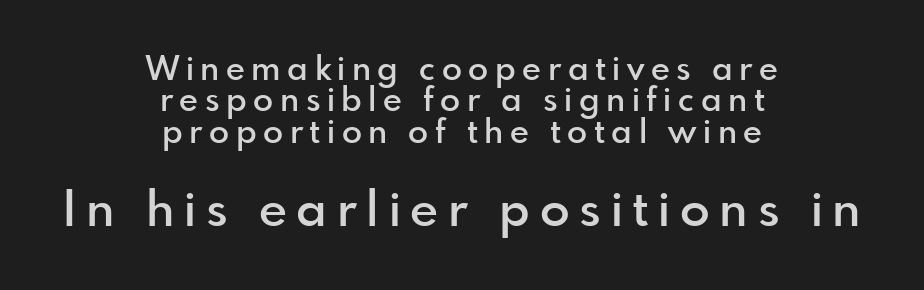
The image shows 49 px semibold sans-serif type, upright; set centered, tight line spacing (0.95x), unusually wide letter spacing (+0.2 em), not underlined; the second (bottom) block is 1.48x larger; a small x-height.
